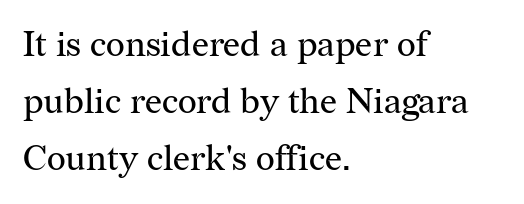
Q: Is the text bold? A: No.
Q: Is the text italic (slanted)? A: No, it is upright.
Q: Is the typeface a serif or a sans-serif typeface? A: Serif.
Q: Is the text underlined? A: No.
Q: How is the paragraph aligned? A: Left-aligned.
Q: Is the spacing between letters normal or unusually wide? A: Normal.
Q: Is the spacing between lines tight, normal or loose? A: Normal.
Q: Width (condensed, normal, or wide)? A: Normal.
Q: Stroke contrast? A: Medium.
Q: x-height? A: Medium.
Q: Monospaced? A: No.
